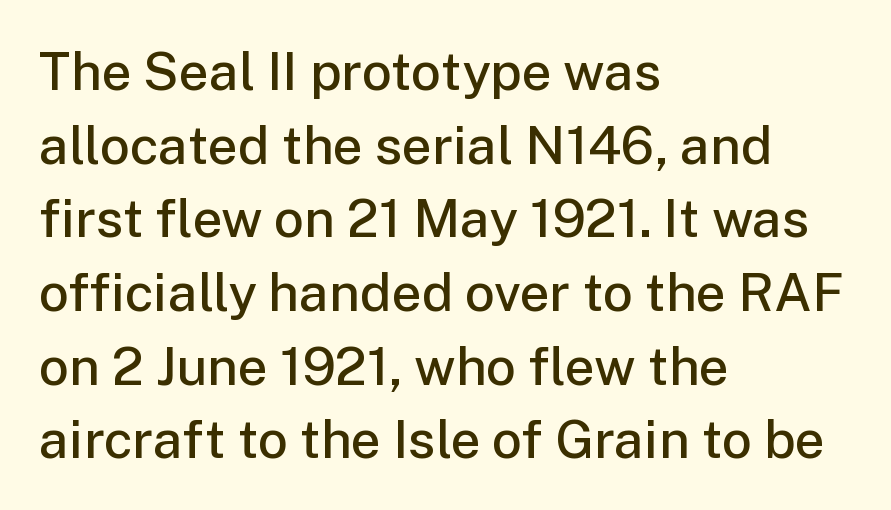
Q: Is the text bold? A: Semi-bold.
Q: Is the text italic (slanted)? A: No, it is upright.
Q: Is the typeface a serif or a sans-serif typeface? A: Sans-serif.
Q: Is the text underlined? A: No.
Q: How is the paragraph aligned? A: Left-aligned.
Q: Is the spacing between letters normal or unusually wide? A: Normal.
Q: Is the spacing between lines tight, normal or loose? A: Normal.
Q: Width (condensed, normal, or wide)? A: Normal.
Q: Stroke contrast? A: Low.
Q: x-height? A: Medium.
Q: Monospaced? A: No.
